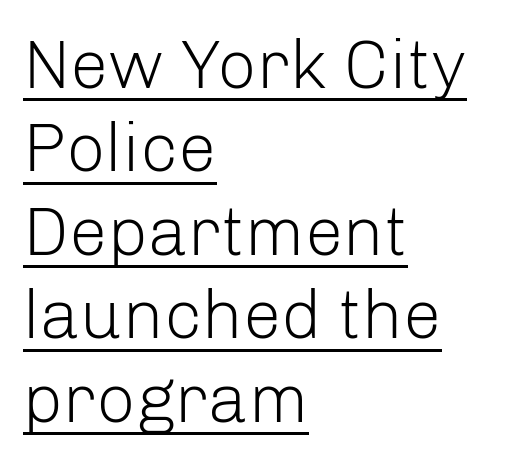
{"serif": "no", "italic": "no", "bold": "no", "weight": "light", "width": "normal", "stroke_contrast": "low", "x_height": "medium", "monospaced": "no", "underline": "yes", "align": "left", "line_spacing_ratio": 1.21, "letter_spacing": "normal", "letter_spacing_em": 0.0, "glyph_px": 69}
